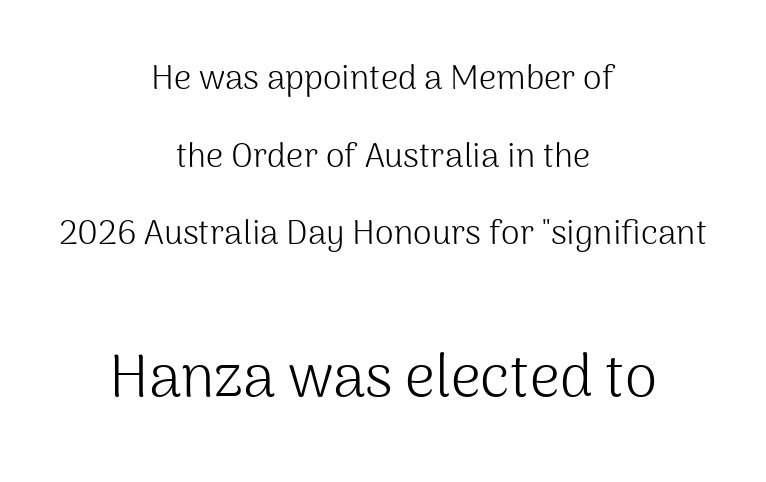
Nobody drew a line under any word here. Compare the two chunks: the lower has the greater cap height. Does the lettering tilt? It doesn't — this is upright. Layout note: lines centered. Each word holds together tightly as a unit, with standard inter-letter gaps. This reads as an unemphasized weight, regular at the heaviest.
